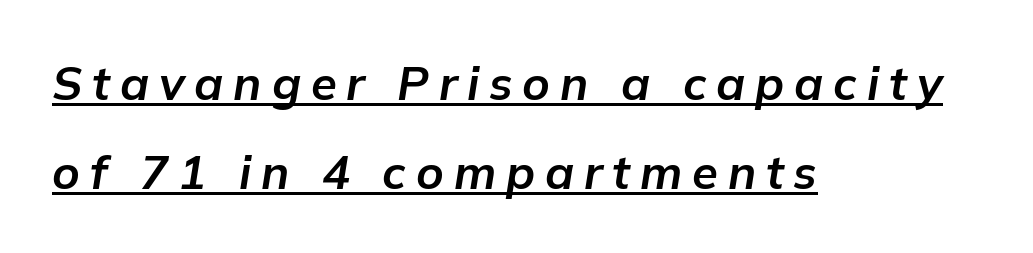
Q: Is the text bold? A: Yes.
Q: Is the text italic (slanted)? A: Yes, it leans right by about 9 degrees.
Q: Is the text underlined? A: Yes.
Q: How is the paragraph aligned? A: Left-aligned.
Q: Is the spacing between letters normal or unusually wide? A: Unusually wide.
Q: Width (condensed, normal, or wide)? A: Normal.
Q: Stroke contrast? A: Low.
Q: x-height? A: Medium.
Q: Monospaced? A: No.
